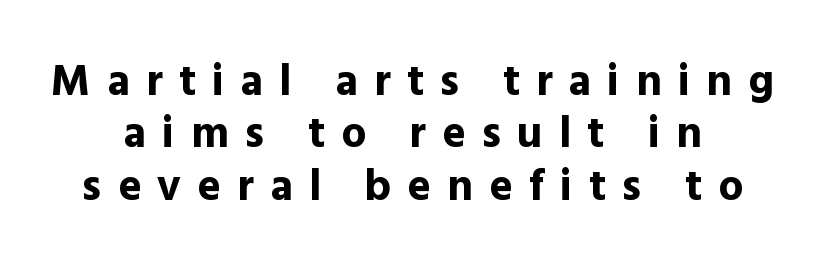
{"serif": "no", "italic": "no", "bold": "yes", "weight": "bold", "width": "normal", "x_height": "medium", "monospaced": "no", "underline": "no", "align": "center", "line_spacing_ratio": 1.19, "letter_spacing": "wide", "letter_spacing_em": 0.37, "glyph_px": 44}
